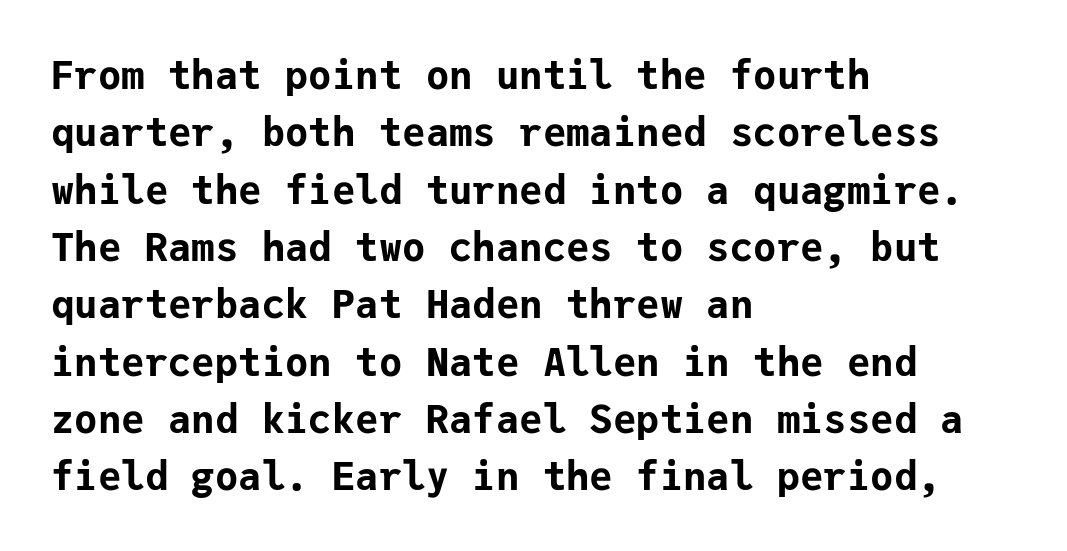
{"serif": "no", "italic": "no", "bold": "yes", "weight": "bold", "width": "normal", "stroke_contrast": "low", "x_height": "medium", "monospaced": "yes", "underline": "no", "align": "left", "line_spacing": "normal", "line_spacing_ratio": 1.47, "letter_spacing": "normal", "letter_spacing_em": 0.0, "glyph_px": 39}
